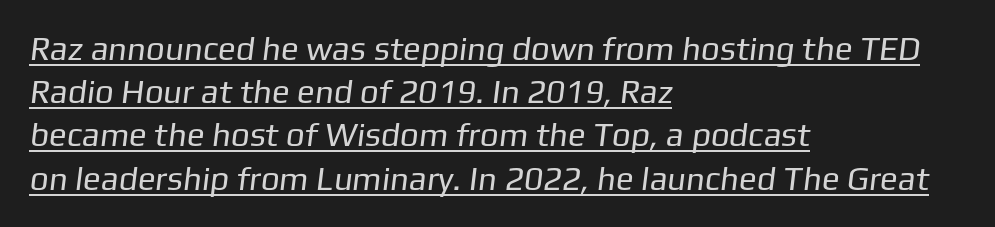
Q: Is the text bold? A: No.
Q: Is the typeface a serif or a sans-serif typeface? A: Sans-serif.
Q: Is the text underlined? A: Yes.
Q: How is the paragraph aligned? A: Left-aligned.
Q: Is the spacing between letters normal or unusually wide? A: Normal.
Q: Is the spacing between lines tight, normal or loose? A: Normal.
Q: Width (condensed, normal, or wide)? A: Normal.
Q: Stroke contrast? A: Low.
Q: x-height? A: Medium.
Q: Monospaced? A: No.
